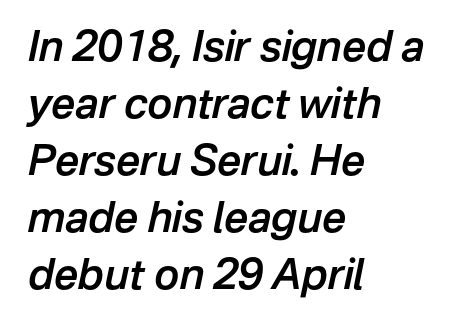
The image shows 42 px semibold type, italic (leaning right); set left-aligned, normal line spacing (1.36x), normal letter spacing, not underlined; low stroke contrast and a medium x-height.
